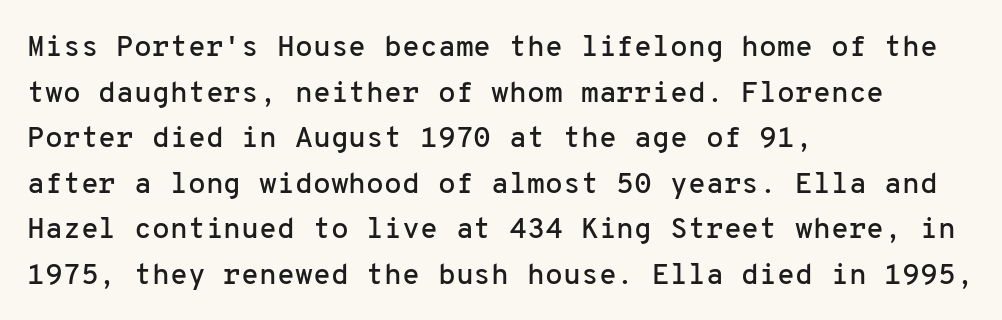
{"serif": "no", "italic": "no", "width": "normal", "stroke_contrast": "low", "x_height": "medium", "monospaced": "yes", "underline": "no", "align": "left", "line_spacing": "normal", "line_spacing_ratio": 1.57, "letter_spacing": "normal", "letter_spacing_em": 0.0, "glyph_px": 29}
